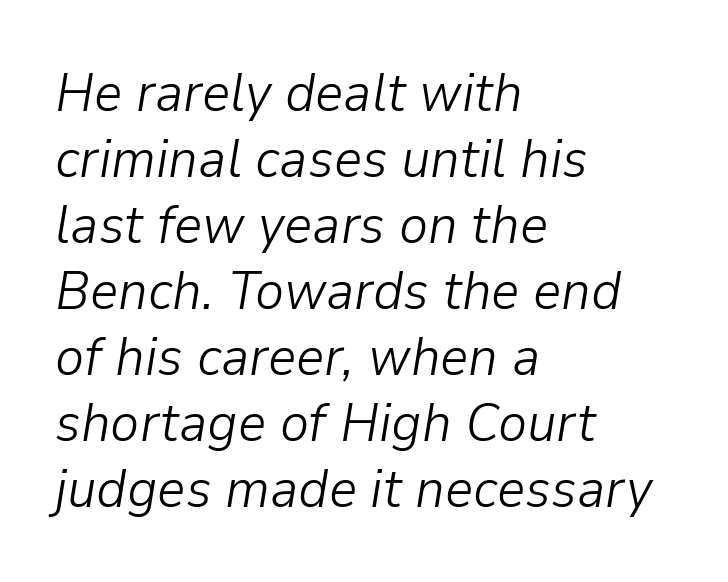
Words appear dense and cohesive because spacing is normal. The string is rendered with underlining switched off. Posture: slanted. Looks like regular typesetting: each glyph gets only the width it needs. Letters have the restrained weight of plain body copy at most. The paragraph shown leans on its left margin.
